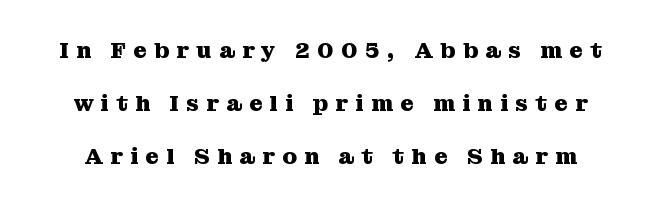
{"italic": "no", "bold": "yes", "underline": "no", "line_spacing": "loose", "line_spacing_ratio": 2.31, "letter_spacing": "wide", "letter_spacing_em": 0.32, "glyph_px": 23}
